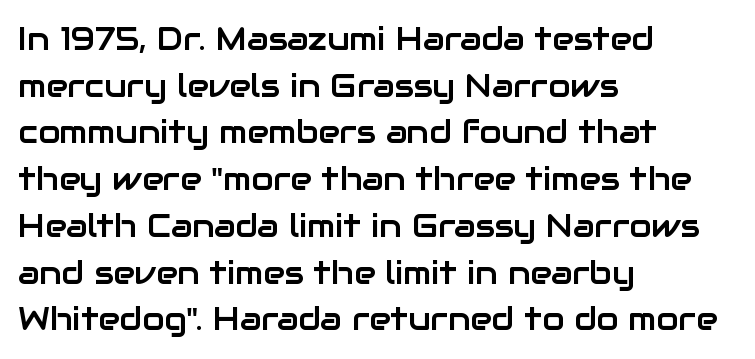
Whoever set this chose a conventional vertical rhythm. The rendering anchors every line to the left-hand side. A typesetter would label this face a sans. A typesetter would call this proportional, since set widths differ per character. You can tell it's not italic because the verticals are truly vertical. Plain, unruled lines of type.
